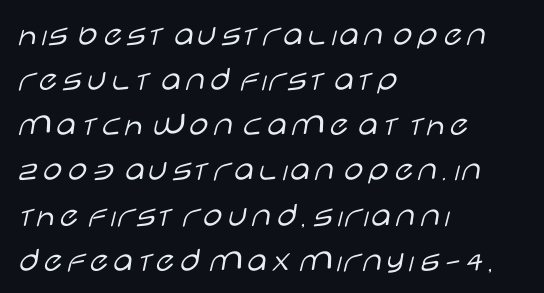
The string is rendered with underlining switched off. Spacing verdict: proportional, widths tailored to each character. Letter spacing: default. Stems and bowls with no extra thickness — not bold. This sample is left-justified, so line endings fall wherever the words run out.
